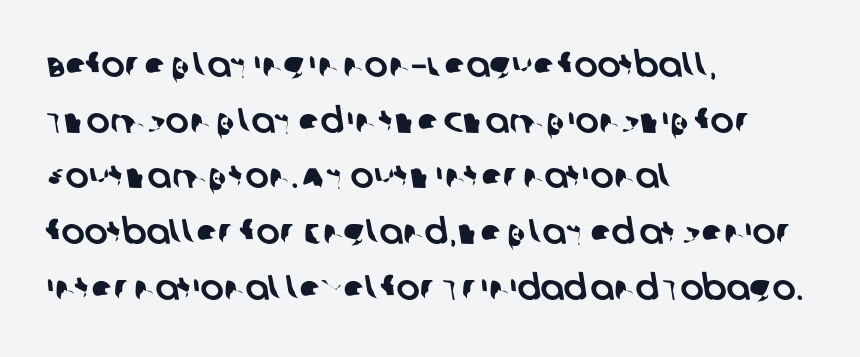
The font family rendered here belongs to the sans-serif group. The leading is moderate, giving the passage an even texture. The lines in this sample share a left origin and differ only in where they stop. The passage shown is not underscored anywhere. Is this a fixed-width face? No — the glyphs have proportional, varying widths. Standard letterfit; no display-style spreading of the glyphs.
